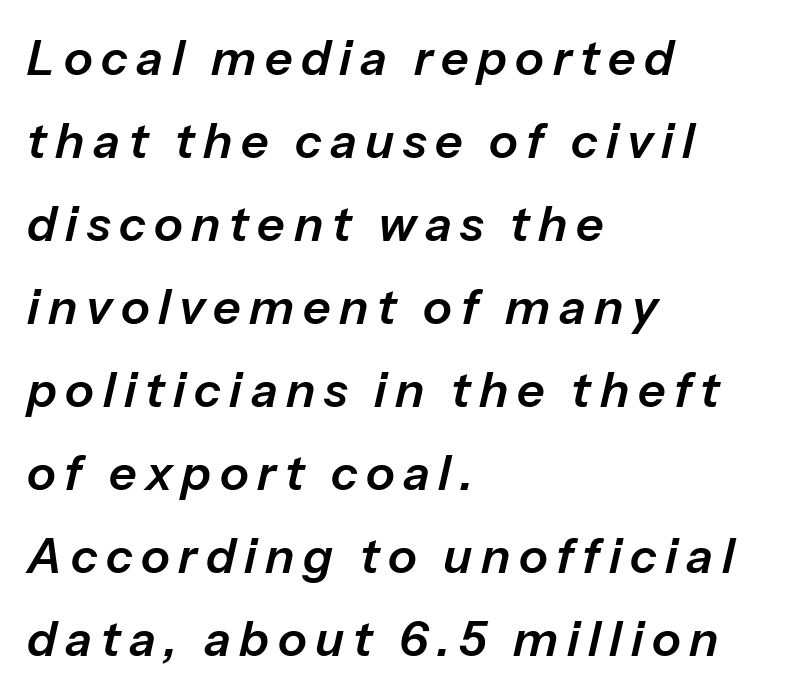
Visually the block forms a straight wall on the left and a jagged coastline on the right. The face used here is proportionally spaced, like ordinary book or web type. The passage shown is not underscored anywhere. Slant detected: the letters are inclined.
